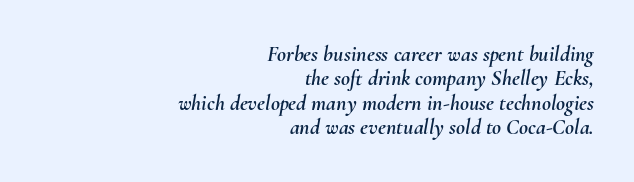
Leading: reduced. The axis of the letterforms is tilted away from vertical. Check under the words: just untouched page. Default kerning and tracking; the words read as compact shapes. One-word summary of the alignment: right.
